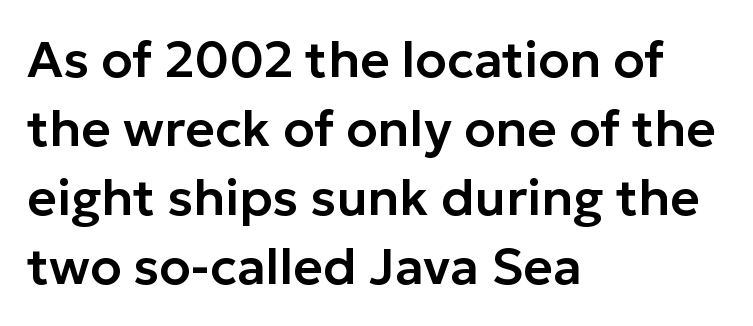
Q: Is the text italic (slanted)? A: No, it is upright.
Q: Is the typeface a serif or a sans-serif typeface? A: Sans-serif.
Q: Is the text underlined? A: No.
Q: How is the paragraph aligned? A: Left-aligned.
Q: Is the spacing between letters normal or unusually wide? A: Normal.
Q: Is the spacing between lines tight, normal or loose? A: Normal.
Q: Width (condensed, normal, or wide)? A: Normal.
Q: Stroke contrast? A: Low.
Q: x-height? A: Medium.
Q: Monospaced? A: No.
